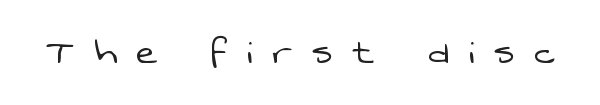
{"serif": "no", "bold": "no", "weight": "light", "width": "normal", "stroke_contrast": "low", "x_height": "medium", "monospaced": "no", "underline": "no", "letter_spacing": "wide", "letter_spacing_em": 0.44, "glyph_px": 45}
